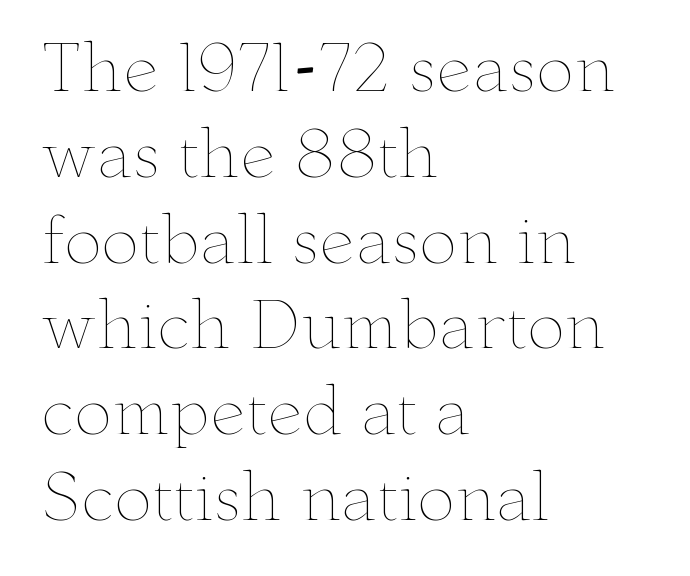
The image shows 64 px thin, wide type, upright; set left-aligned, normal line spacing (1.34x), normal letter spacing, not underlined; low stroke contrast and a small x-height.
